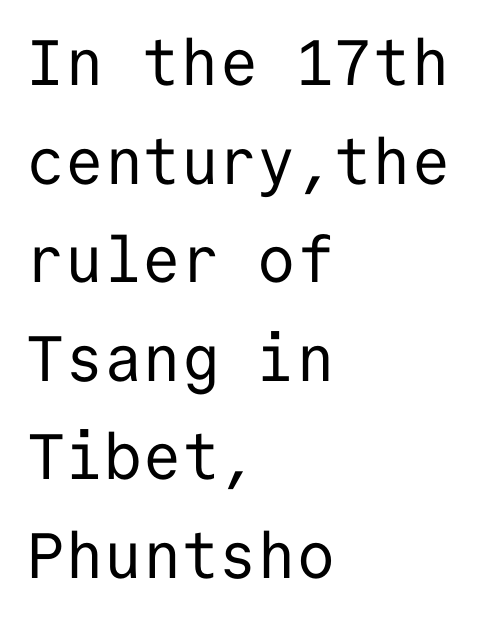
Q: Is the text bold? A: No.
Q: Is the text italic (slanted)? A: No, it is upright.
Q: Is the typeface a serif or a sans-serif typeface? A: Sans-serif.
Q: Is the text underlined? A: No.
Q: How is the paragraph aligned? A: Left-aligned.
Q: Is the spacing between letters normal or unusually wide? A: Normal.
Q: Is the spacing between lines tight, normal or loose? A: Normal.
Q: Width (condensed, normal, or wide)? A: Normal.
Q: Stroke contrast? A: Low.
Q: x-height? A: Medium.
Q: Monospaced? A: Yes.
